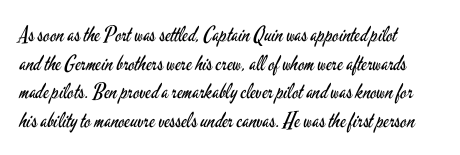
The image shows 21 px text type; set left-aligned, normal line spacing (1.36x), normal letter spacing, not underlined.
